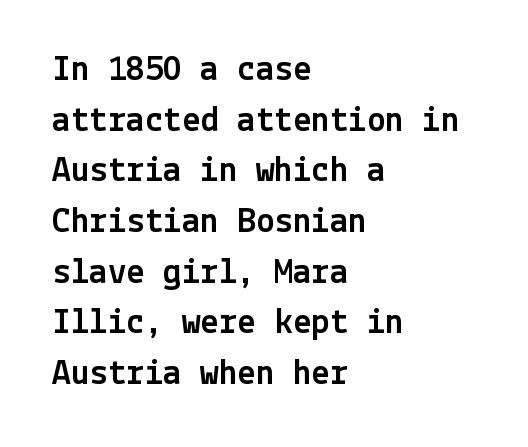
Q: Is the text italic (slanted)? A: No, it is upright.
Q: Is the typeface a serif or a sans-serif typeface? A: Sans-serif.
Q: Is the text underlined? A: No.
Q: How is the paragraph aligned? A: Left-aligned.
Q: Is the spacing between letters normal or unusually wide? A: Normal.
Q: Is the spacing between lines tight, normal or loose? A: Normal.
Q: Width (condensed, normal, or wide)? A: Normal.
Q: x-height? A: Medium.
